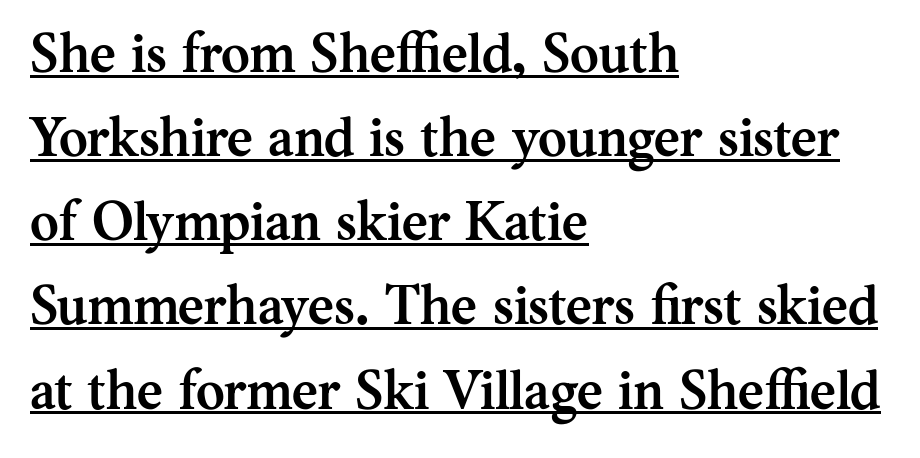
The image shows 55 px semibold serif type, upright; set left-aligned, normal line spacing (1.53x), normal letter spacing, underlined; medium stroke contrast and a medium x-height.
